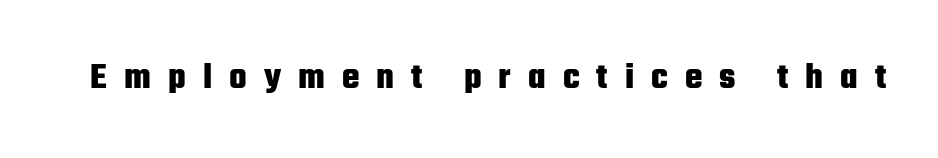
The image shows 37 px heavy, condensed sans-serif type, upright; set unusually wide letter spacing (+0.46 em), not underlined; low stroke contrast and a medium x-height.
